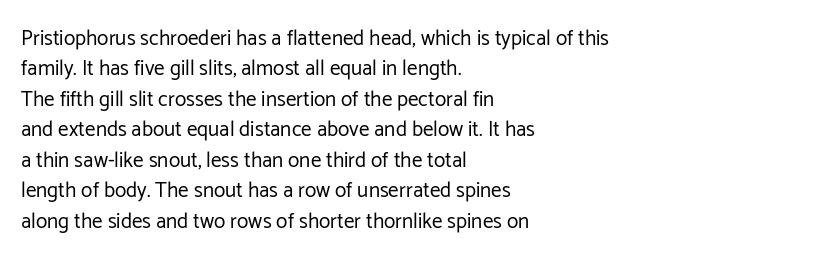
Q: Is the text bold? A: No.
Q: Is the text italic (slanted)? A: No, it is upright.
Q: Is the text underlined? A: No.
Q: How is the paragraph aligned? A: Left-aligned.
Q: Is the spacing between letters normal or unusually wide? A: Normal.
Q: Is the spacing between lines tight, normal or loose? A: Normal.
